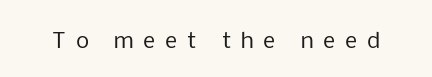
{"italic": "no", "bold": "no", "underline": "no", "letter_spacing": "wide", "letter_spacing_em": 0.47, "glyph_px": 21}
